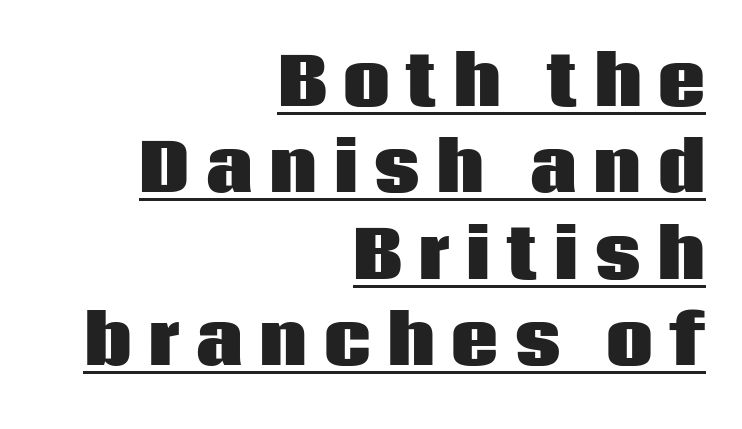
The image shows 66 px heavy sans-serif type, upright; set right-aligned, normal line spacing (1.31x), unusually wide letter spacing (+0.25 em), underlined; low stroke contrast and a large x-height.
